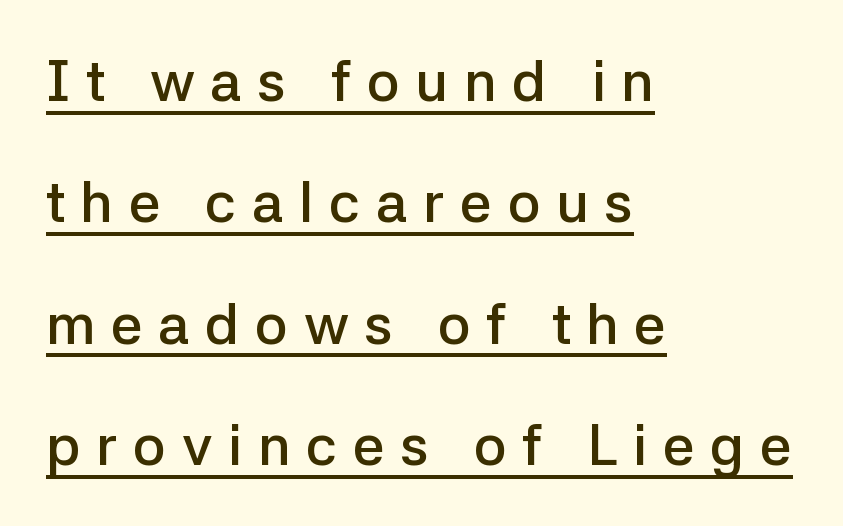
Q: Is the text bold? A: Semi-bold.
Q: Is the text italic (slanted)? A: No, it is upright.
Q: Is the typeface a serif or a sans-serif typeface? A: Sans-serif.
Q: Is the text underlined? A: Yes.
Q: How is the paragraph aligned? A: Left-aligned.
Q: Is the spacing between letters normal or unusually wide? A: Unusually wide.
Q: Is the spacing between lines tight, normal or loose? A: Loose.
Q: Width (condensed, normal, or wide)? A: Normal.
Q: Stroke contrast? A: Low.
Q: x-height? A: Medium.
Q: Monospaced? A: No.
